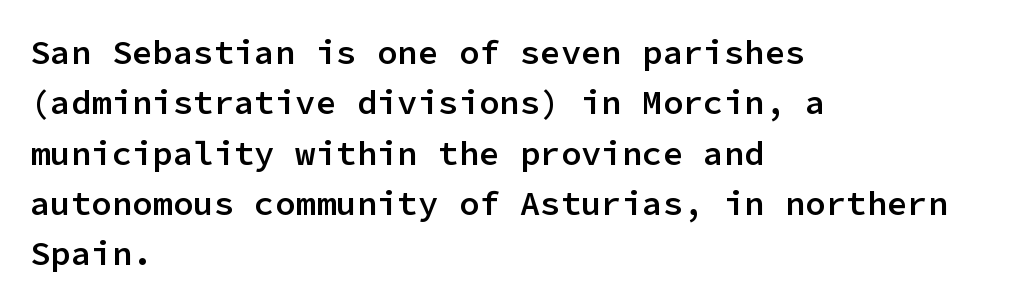
Q: Is the text bold? A: Semi-bold.
Q: Is the text italic (slanted)? A: No, it is upright.
Q: Is the typeface a serif or a sans-serif typeface? A: Sans-serif.
Q: Is the text underlined? A: No.
Q: How is the paragraph aligned? A: Left-aligned.
Q: Is the spacing between letters normal or unusually wide? A: Normal.
Q: Is the spacing between lines tight, normal or loose? A: Normal.
Q: Width (condensed, normal, or wide)? A: Normal.
Q: Stroke contrast? A: Low.
Q: x-height? A: Medium.
Q: Monospaced? A: Yes.
